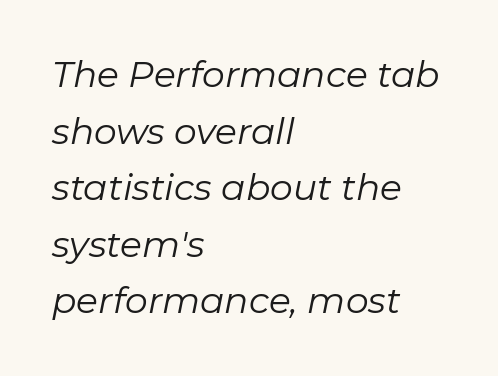
This sample is left-justified, so line endings fall wherever the words run out. In terms of letterspacing, this is plain default setting. Does the leading feel generous? No, just average. No letter is thick-stroked: the sample isn't bold. Only glyphs here, with clear space below each row. In terms of posture, this sample is oblique.
